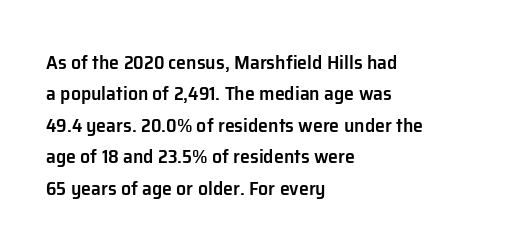
{"italic": "no", "bold": "semi", "underline": "no", "align": "left", "line_spacing": "normal", "line_spacing_ratio": 1.57, "letter_spacing": "normal", "letter_spacing_em": 0.0, "glyph_px": 20}
